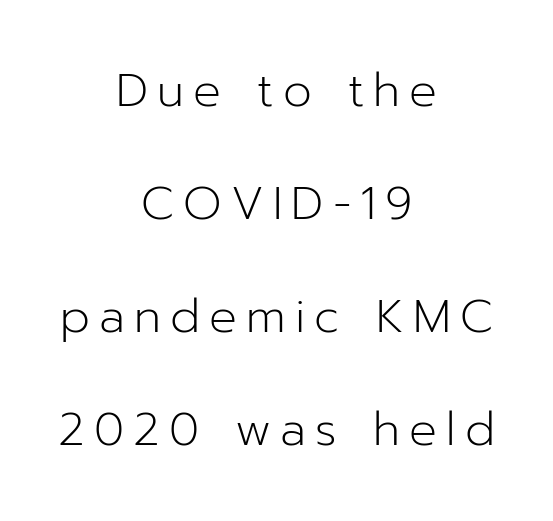
The image shows 46 px light sans-serif type, upright; set centered, loose line spacing (2.46x), unusually wide letter spacing (+0.2 em), not underlined; low stroke contrast and a medium x-height.
